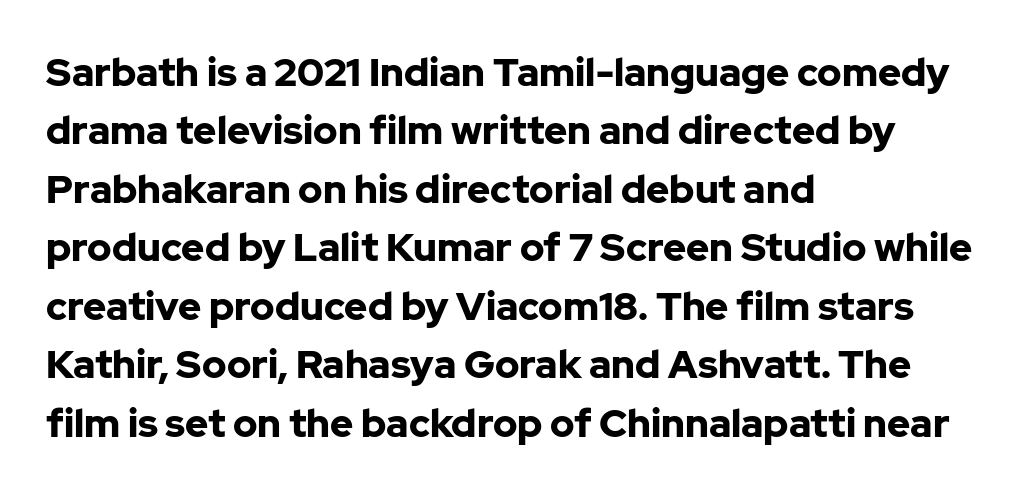
The image shows 39 px bold sans-serif type, upright; set left-aligned, normal line spacing (1.5x), normal letter spacing, not underlined; low stroke contrast and a medium x-height.
